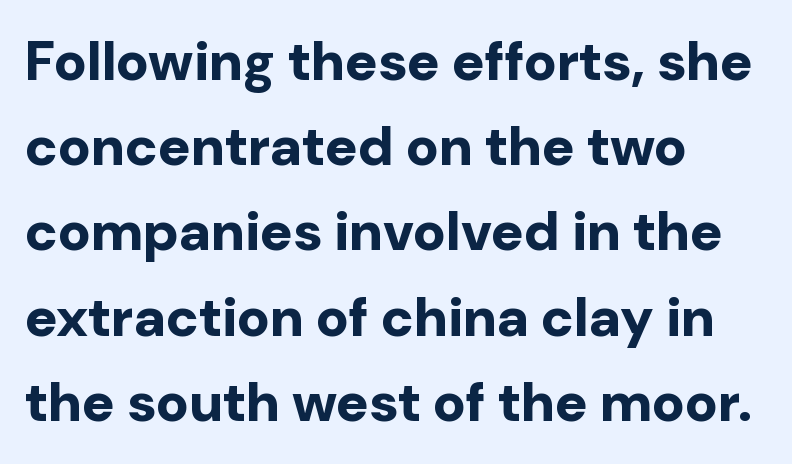
{"serif": "no", "italic": "no", "bold": "yes", "weight": "bold", "width": "normal", "stroke_contrast": "low", "x_height": "medium", "monospaced": "no", "underline": "no", "align": "left", "line_spacing": "normal", "line_spacing_ratio": 1.55, "letter_spacing": "normal", "letter_spacing_em": 0.0, "glyph_px": 55}
